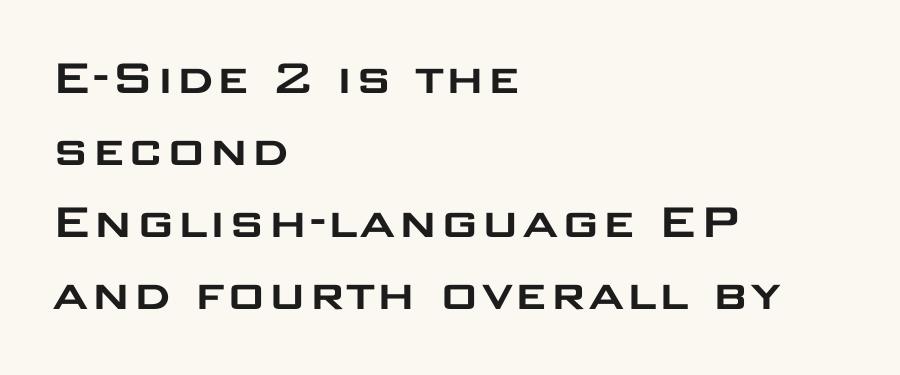
The image shows 55 px wide sans-serif type, upright; set left-aligned, normal line spacing (1.31x), normal letter spacing, not underlined; low stroke contrast and a large x-height.
